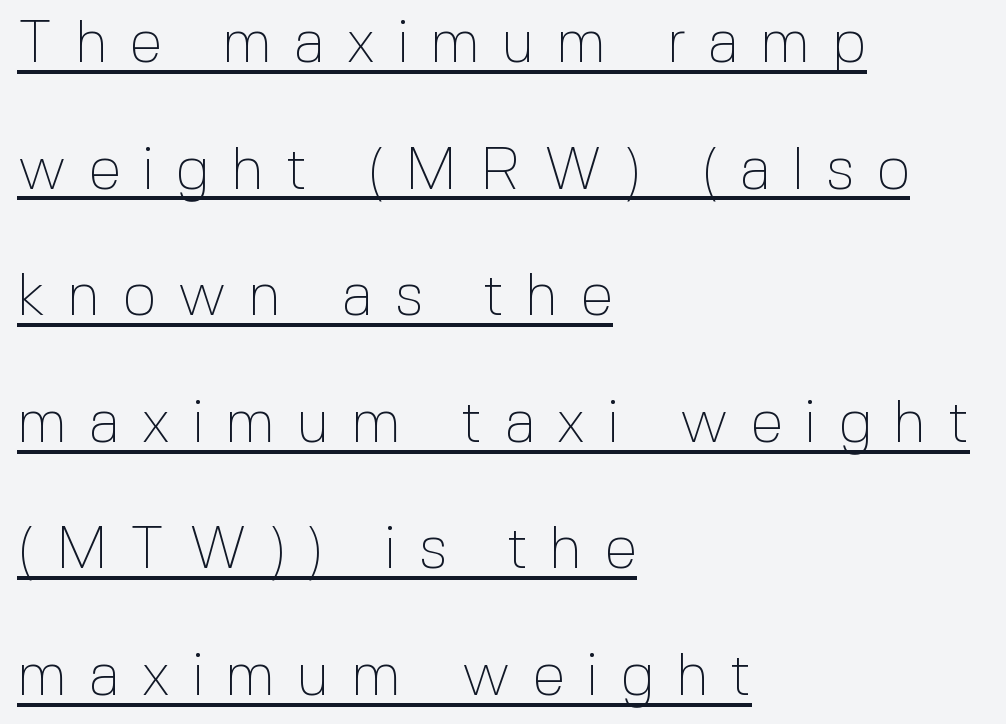
{"serif": "no", "italic": "no", "bold": "no", "weight": "thin", "width": "normal", "x_height": "medium", "monospaced": "no", "underline": "yes", "align": "left", "line_spacing": "loose", "line_spacing_ratio": 2.11, "letter_spacing": "wide", "letter_spacing_em": 0.35, "glyph_px": 60}
